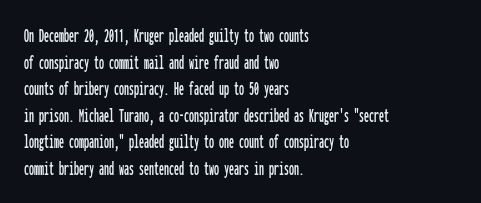
Q: Is the text italic (slanted)? A: No, it is upright.
Q: Is the text underlined? A: No.
Q: How is the paragraph aligned? A: Left-aligned.
Q: Is the spacing between letters normal or unusually wide? A: Normal.
Q: Is the spacing between lines tight, normal or loose? A: Normal.
